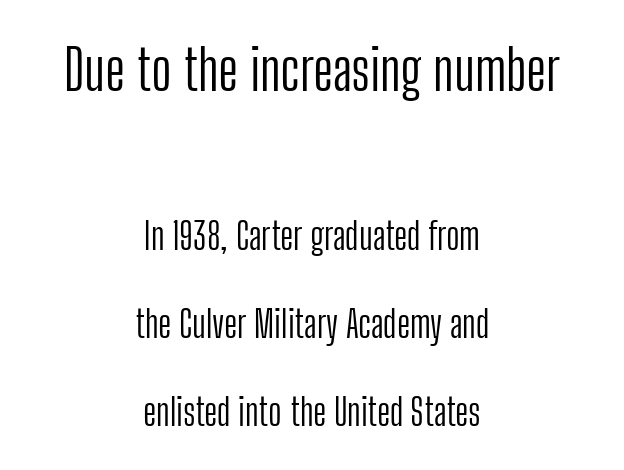
The image shows 56 px light, condensed sans-serif type, upright; set centered, loose line spacing (2.38x), normal letter spacing, not underlined; the first (top) block is 1.51x larger; low stroke contrast and a medium x-height.
